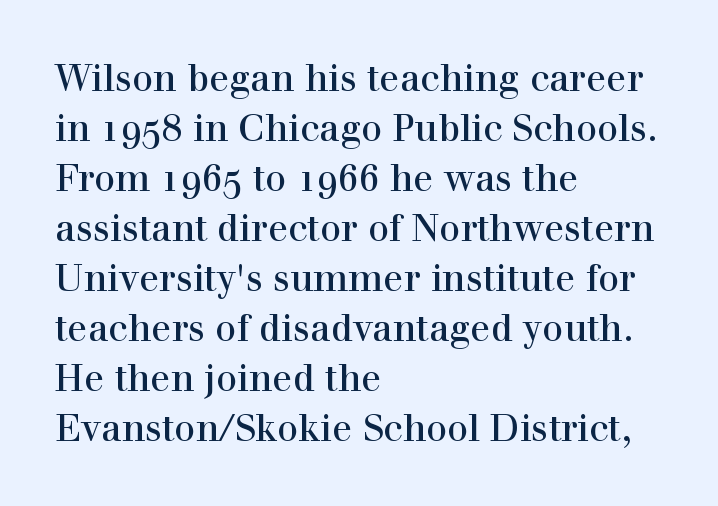
The image shows 37 px serif type, upright; set left-aligned, normal line spacing (1.35x), normal letter spacing, not underlined; a medium x-height.
